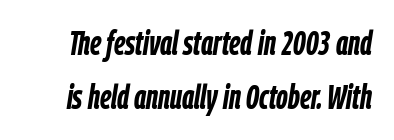
Notice how thick the strokes are: this is what a full bold looks like. The glyphs are unaccompanied by any horizontal stroke below them. This sample has the flowing, uneven cadence of proportional lettering. Leading: standard. An italicized treatment has been applied to the whole sample.
